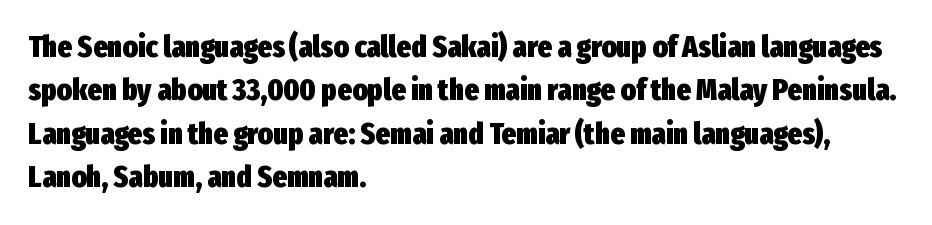
{"serif": "no", "italic": "no", "bold": "yes", "weight": "heavy", "width": "condensed", "stroke_contrast": "low", "x_height": "medium", "monospaced": "no", "underline": "no", "align": "left", "line_spacing": "normal", "line_spacing_ratio": 1.4, "letter_spacing": "normal", "letter_spacing_em": 0.0, "glyph_px": 31}
